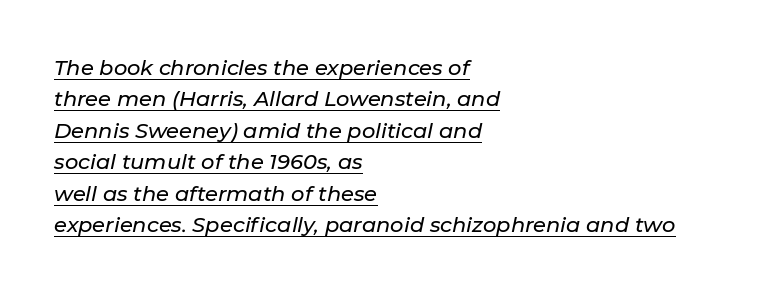
Q: Is the text italic (slanted)? A: Yes, it leans right by about 11 degrees.
Q: Is the text underlined? A: Yes.
Q: How is the paragraph aligned? A: Left-aligned.
Q: Is the spacing between letters normal or unusually wide? A: Normal.
Q: Is the spacing between lines tight, normal or loose? A: Normal.
